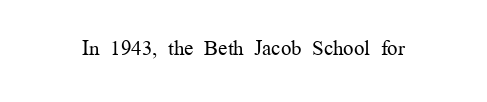
The image shows 21 px text type, upright; set normal letter spacing, not underlined.
